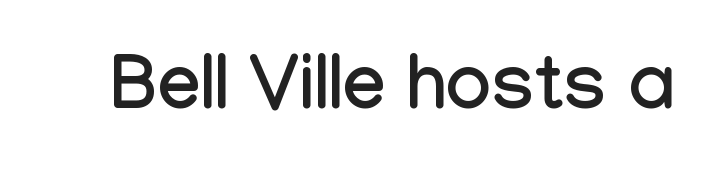
Q: Is the text italic (slanted)? A: No, it is upright.
Q: Is the typeface a serif or a sans-serif typeface? A: Sans-serif.
Q: Is the text underlined? A: No.
Q: Is the spacing between letters normal or unusually wide? A: Normal.
Q: Width (condensed, normal, or wide)? A: Condensed.
Q: Stroke contrast? A: Low.
Q: x-height? A: Medium.
Q: Monospaced? A: No.
